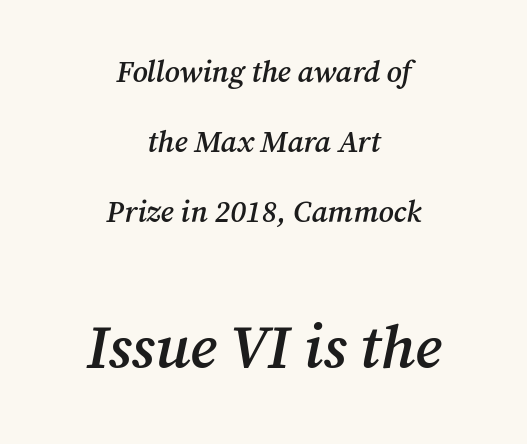
{"serif": "yes", "italic": "yes", "lean": "right", "slant_degrees": 12, "bold": "semi", "weight": "semibold", "width": "normal", "stroke_contrast": "medium", "x_height": "medium", "monospaced": "no", "underline": "no", "align": "center", "line_spacing": "loose", "line_spacing_ratio": 2.33, "letter_spacing": "normal", "letter_spacing_em": 0.0, "larger_block": "second", "size_ratio": 2.03, "glyph_px": 61}
